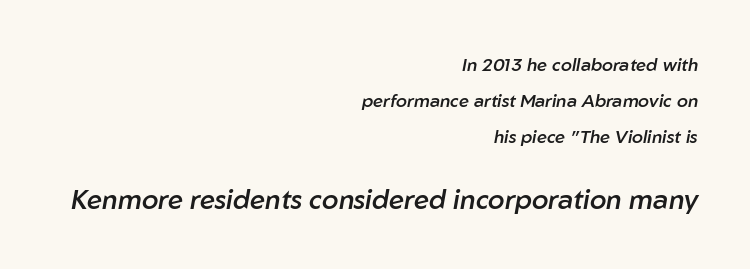
Q: Is the text bold? A: Semi-bold.
Q: Is the text italic (slanted)? A: Yes, it leans right by about 10 degrees.
Q: Is the text underlined? A: No.
Q: How is the paragraph aligned? A: Right-aligned.
Q: Is the spacing between letters normal or unusually wide? A: Normal.
Q: Is the spacing between lines tight, normal or loose? A: Loose.
Q: Which block of text is set in a larger size, the first (top) or the second (bottom)? A: The second (bottom) one.
